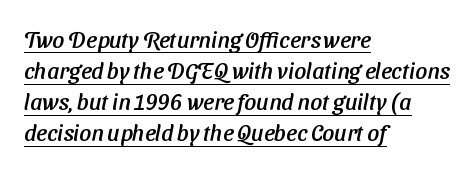
The leading is moderate, giving the passage an even texture. You could call the tracking neutral — neither tight nor loose. Glance below the letters and you will spot a drawn line. The paragraph shown leans on its left margin.
